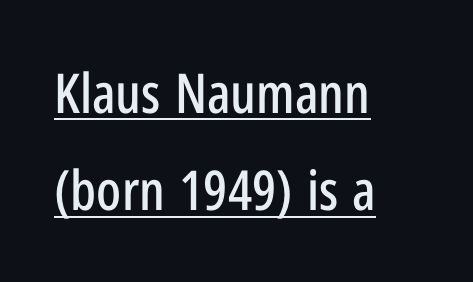
The paragraph shown leans on its left margin. A sans-serif font was chosen for this passage. The rendering keeps characters at their native spacing. Is this a fixed-width face? No — the glyphs have proportional, varying widths.
